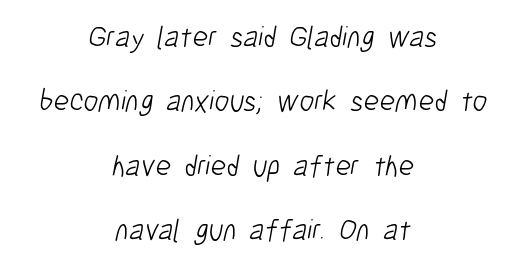
Plain, unruled lines of type. Loosely led — the rows are spread out. The weight would be labelled regular, book, light, or lighter still. Typographically, this falls in the sans-serif category.
